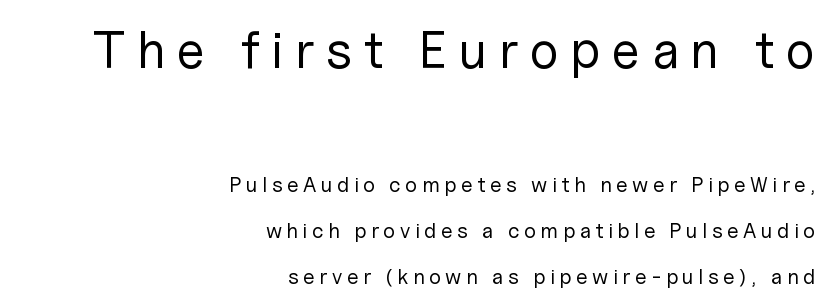
Font category for this specimen: sans-serif. The passage shown begins with its larger block and ends with its smaller one. Between one letter and the next there's a generous, obvious gap. Is this a fixed-width face? No — the glyphs have proportional, varying widths. Typeset ragged left — the right edge is the straight one. Bold? No — there's no thickening of the strokes.
